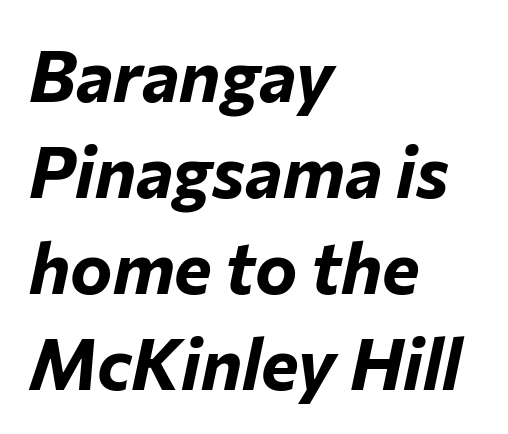
Q: Is the text bold? A: Yes.
Q: Is the text italic (slanted)? A: Yes, it leans right by about 12 degrees.
Q: Is the text underlined? A: No.
Q: How is the paragraph aligned? A: Left-aligned.
Q: Is the spacing between letters normal or unusually wide? A: Normal.
Q: Is the spacing between lines tight, normal or loose? A: Normal.
Q: Width (condensed, normal, or wide)? A: Normal.
Q: Stroke contrast? A: Low.
Q: x-height? A: Medium.
Q: Monospaced? A: No.
